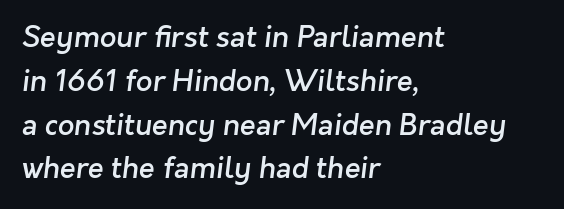
Q: Is the text bold? A: Semi-bold.
Q: Is the typeface a serif or a sans-serif typeface? A: Sans-serif.
Q: Is the text underlined? A: No.
Q: How is the paragraph aligned? A: Left-aligned.
Q: Is the spacing between letters normal or unusually wide? A: Normal.
Q: Is the spacing between lines tight, normal or loose? A: Normal.
Q: Width (condensed, normal, or wide)? A: Normal.
Q: Stroke contrast? A: Low.
Q: x-height? A: Medium.
Q: Monospaced? A: No.
